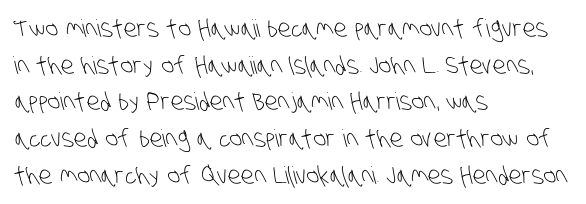
The image shows 24 px text type; set left-aligned, normal line spacing (1.53x), normal letter spacing, not underlined.
